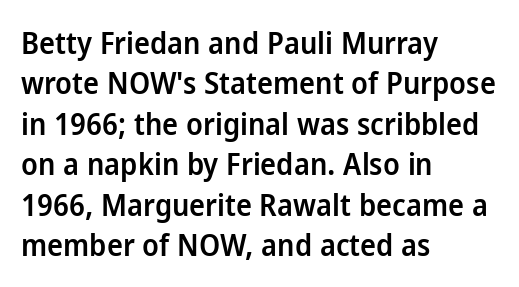
Q: Is the text bold? A: Semi-bold.
Q: Is the text italic (slanted)? A: No, it is upright.
Q: Is the typeface a serif or a sans-serif typeface? A: Sans-serif.
Q: Is the text underlined? A: No.
Q: How is the paragraph aligned? A: Left-aligned.
Q: Is the spacing between letters normal or unusually wide? A: Normal.
Q: Is the spacing between lines tight, normal or loose? A: Normal.
Q: Width (condensed, normal, or wide)? A: Normal.
Q: Stroke contrast? A: Low.
Q: x-height? A: Medium.
Q: Monospaced? A: No.
